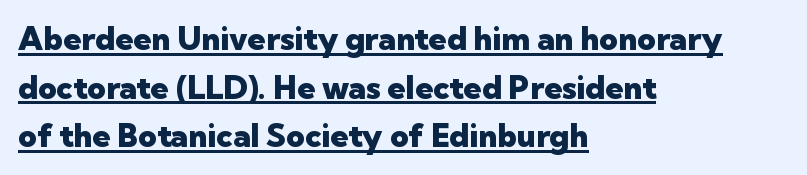
Regarding leading, the lines here are spaced in the standard way. Characters remain perfectly vertical along every line. Typeset ragged right — the left edge is the straight one. Stroke terminals: plain, sans-serif. The letters advance in unequal steps, a hallmark of proportional type. The lettering is marked with a stroke running underneath it.
